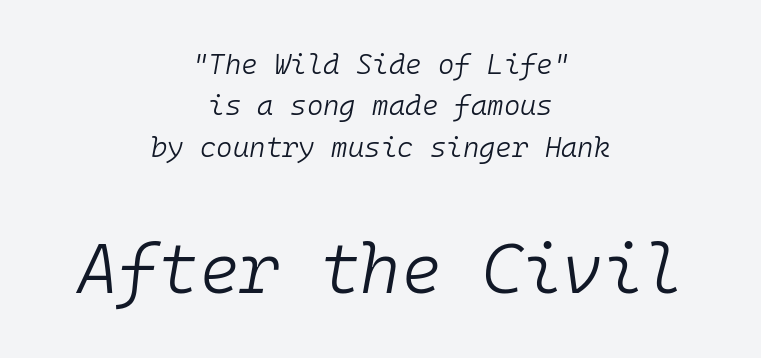
The image shows 69 px light type, italic (leaning right), monospaced; set centered, normal line spacing (1.48x), normal letter spacing, not underlined; the second (bottom) block is 2.46x larger; low stroke contrast and a medium x-height.
